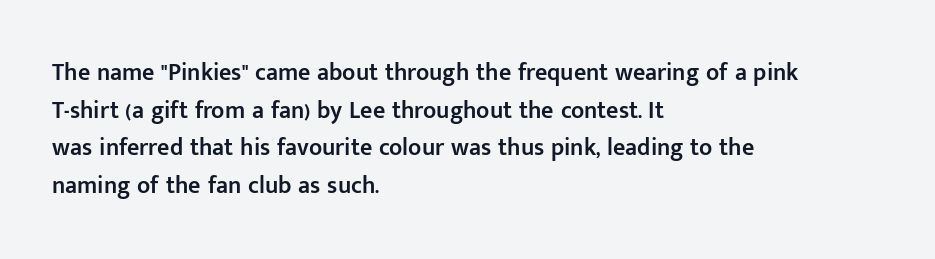
If you drew a ruler down the left edge, every line would touch it. Successive baselines arrive at the customary interval. The passage shown is semibold, sitting just below true bold. Style check: upright.
